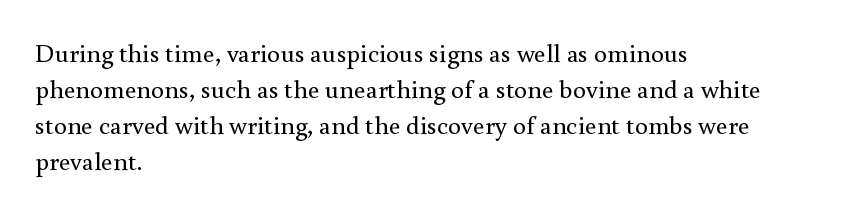
Q: Is the text bold? A: No.
Q: Is the text italic (slanted)? A: No, it is upright.
Q: Is the text underlined? A: No.
Q: How is the paragraph aligned? A: Left-aligned.
Q: Is the spacing between letters normal or unusually wide? A: Normal.
Q: Is the spacing between lines tight, normal or loose? A: Normal.
